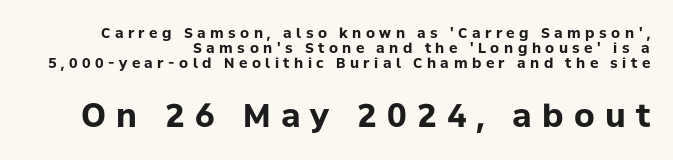
{"serif": "no", "italic": "no", "bold": "yes", "weight": "bold", "width": "normal", "stroke_contrast": "low", "x_height": "medium", "monospaced": "no", "underline": "no", "align": "right", "line_spacing": "tight", "line_spacing_ratio": 1.08, "letter_spacing": "wide", "letter_spacing_em": 0.32, "larger_block": "second", "size_ratio": 2.29, "glyph_px": 32}
